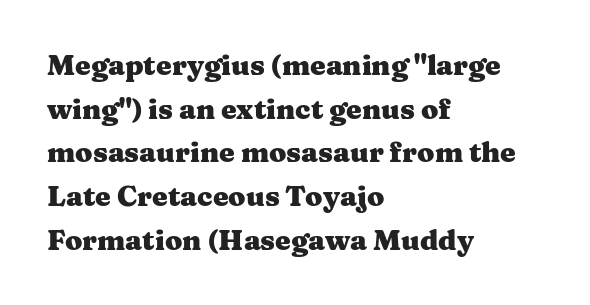
The image shows 28 px heavy, wide serif type, upright; set left-aligned, normal line spacing (1.56x), normal letter spacing, not underlined; medium stroke contrast and a medium x-height.
